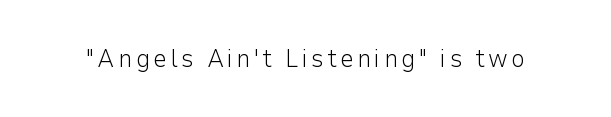
The type sits square on the baseline with zero lean. The strip under each line holds only bare page. Stroke thickness stays within the range of a standard reading face or lighter.
